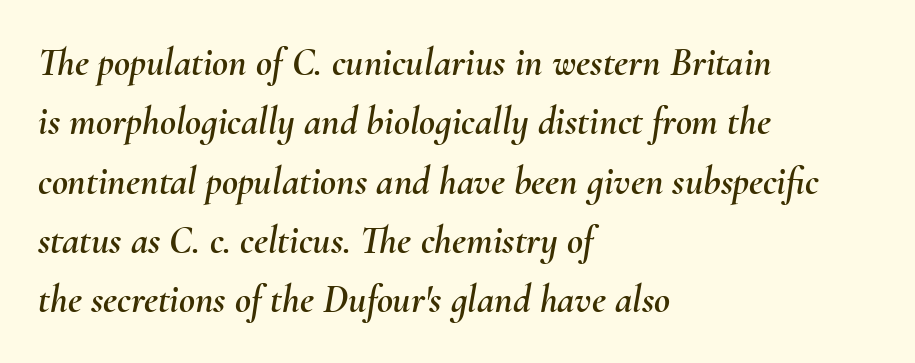
This sample has the flowing, uneven cadence of proportional lettering. A normal amount of white space separates one row of letters from the next. The zone under the glyphs is completely vacant. Is the block centered? No — it sits flush against the left margin. You can tell it's italic because the verticals aren't actually vertical. The rendering keeps characters at their native spacing.
